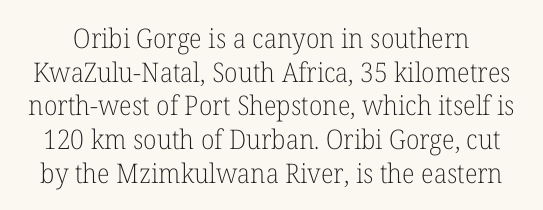
{"italic": "no", "bold": "no", "underline": "no", "line_spacing": "normal", "line_spacing_ratio": 1.25, "letter_spacing": "normal", "letter_spacing_em": 0.0, "glyph_px": 27}
